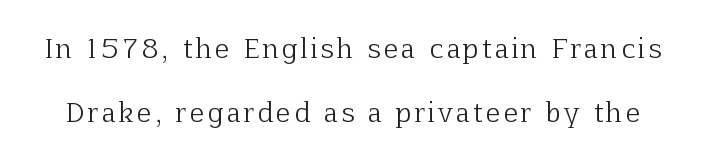
Q: Is the text bold? A: No.
Q: Is the text italic (slanted)? A: No, it is upright.
Q: Is the text underlined? A: No.
Q: Is the spacing between lines tight, normal or loose? A: Loose.
